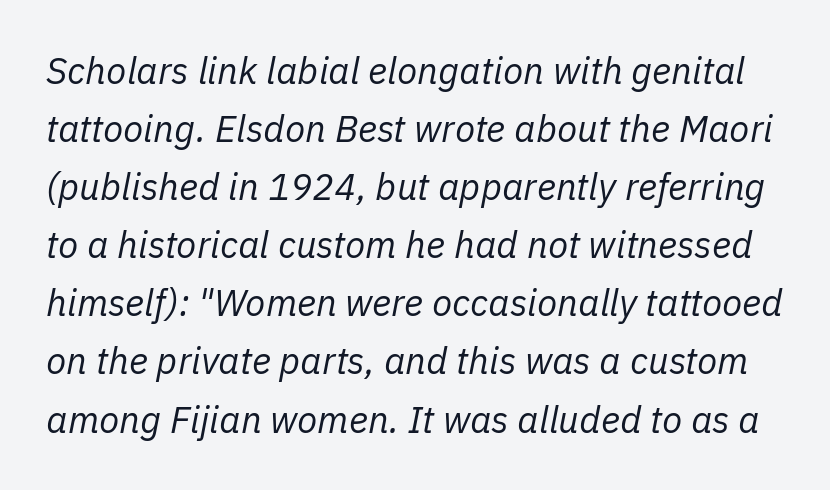
The image shows 37 px regular-weight type, italic (leaning right); set normal line spacing (1.57x), normal letter spacing, not underlined; low stroke contrast and a medium x-height.
